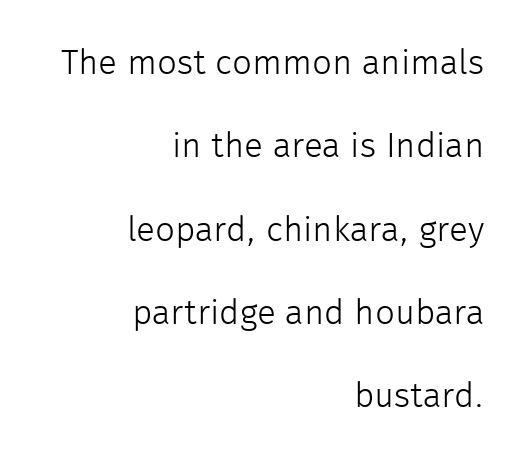
The image shows 35 px light sans-serif type, upright; set right-aligned, loose line spacing (2.38x), normal letter spacing, not underlined; low stroke contrast and a medium x-height.
